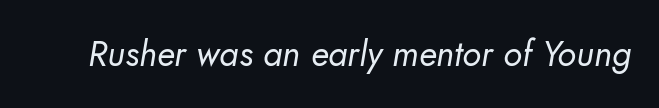
The image shows 35 px regular-weight sans-serif type; set normal letter spacing, not underlined; low stroke contrast and a small x-height.
